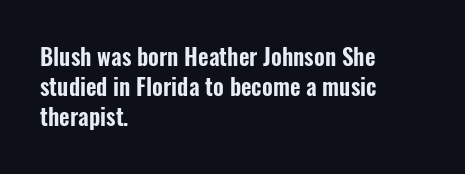
{"italic": "no", "underline": "no", "align": "left", "line_spacing": "normal", "line_spacing_ratio": 1.31, "letter_spacing": "normal", "letter_spacing_em": 0.0, "glyph_px": 23}
